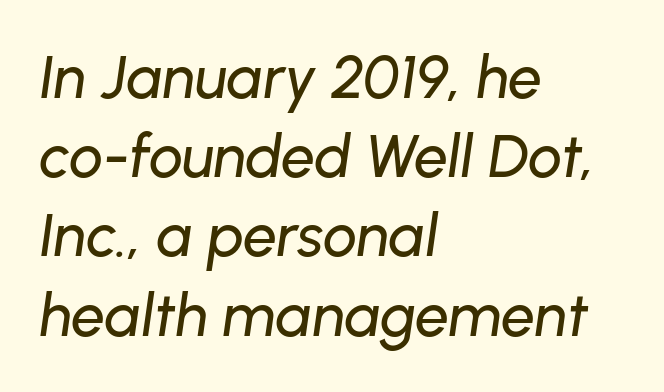
How are the letters spaced? Ordinarily, with no added tracking. One-word summary of the alignment: left. A typesetter would call this proportional, since set widths differ per character. Slanted lettering throughout. Leading: standard.
